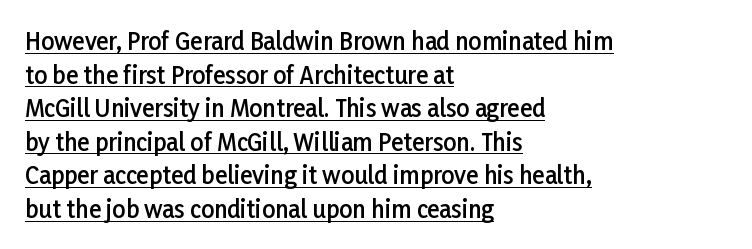
{"italic": "no", "bold": "semi", "underline": "yes", "align": "left", "line_spacing": "normal", "line_spacing_ratio": 1.46, "letter_spacing": "normal", "letter_spacing_em": 0.0, "glyph_px": 23}
